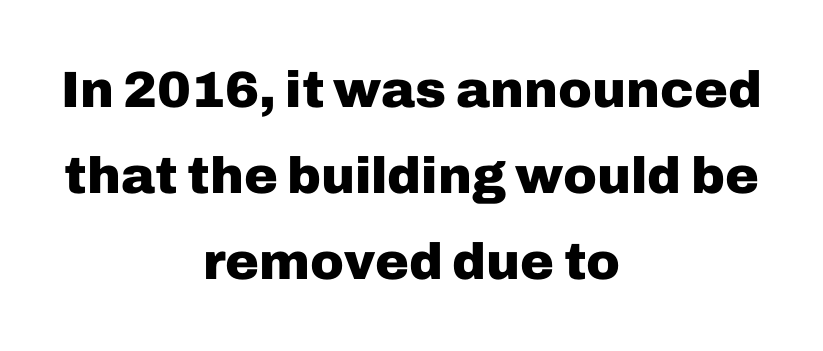
The image shows 51 px heavy sans-serif type, upright; set centered, normal line spacing (1.69x), normal letter spacing, not underlined; low stroke contrast and a medium x-height.
